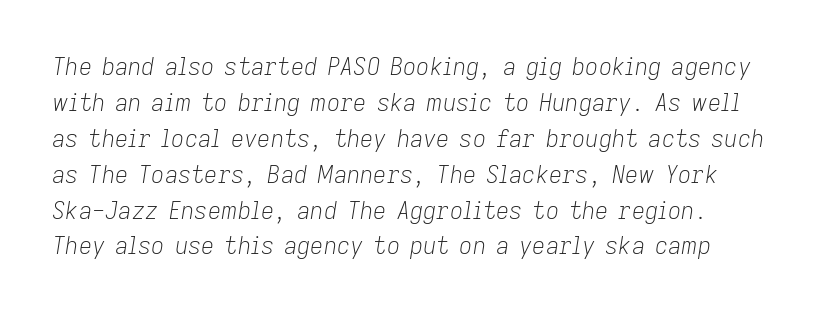
Each new line begins a customary step beneath the previous one. Glance below the letters and you will spot only blank space. Honestly, the letter spacing is just normal — you wouldn't notice it. Vertical stems look standard width or narrower in stroke. The text carries the slant typical of an italic or oblique font.
